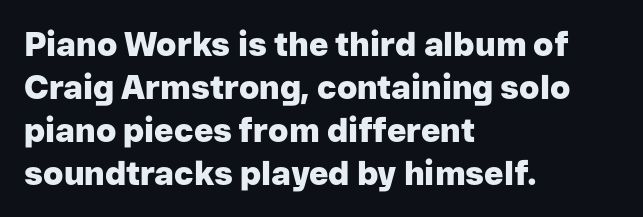
The image shows 33 px heavy sans-serif type, upright; set left-aligned, normal line spacing (1.3x), normal letter spacing, not underlined; low stroke contrast and a medium x-height.
